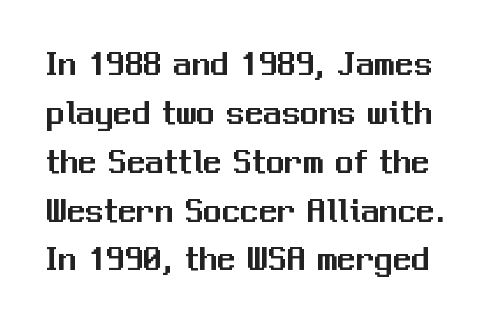
The image shows 37 px sans-serif type, upright; set normal line spacing (1.32x), normal letter spacing, not underlined; medium stroke contrast and a medium x-height.
